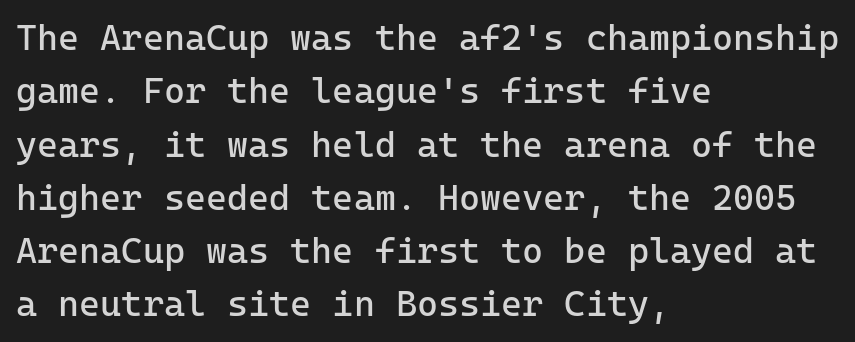
{"serif": "no", "italic": "no", "bold": "no", "weight": "regular", "width": "normal", "stroke_contrast": "low", "x_height": "medium", "underline": "no", "align": "left", "line_spacing": "normal", "line_spacing_ratio": 1.48, "letter_spacing": "normal", "letter_spacing_em": 0.0, "glyph_px": 36}
